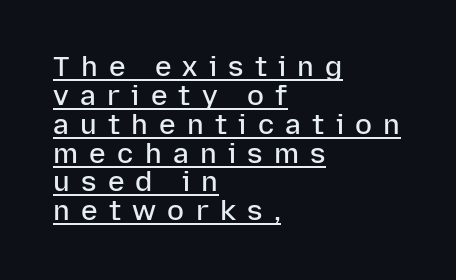
The image shows 28 px semibold sans-serif type, upright; set left-aligned, tight line spacing (1.03x), unusually wide letter spacing (+0.4 em), underlined; low stroke contrast and a medium x-height.
